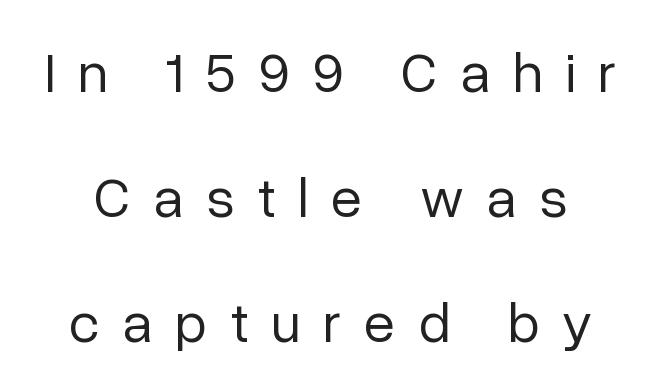
Q: Is the text bold? A: No.
Q: Is the text italic (slanted)? A: No, it is upright.
Q: Is the typeface a serif or a sans-serif typeface? A: Sans-serif.
Q: Is the text underlined? A: No.
Q: Is the spacing between letters normal or unusually wide? A: Unusually wide.
Q: Is the spacing between lines tight, normal or loose? A: Loose.
Q: Width (condensed, normal, or wide)? A: Normal.
Q: Stroke contrast? A: Low.
Q: x-height? A: Medium.
Q: Monospaced? A: No.
